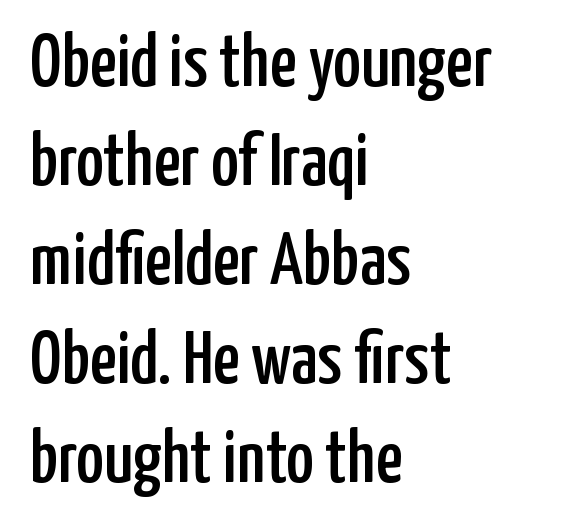
The image shows 75 px condensed sans-serif type, upright; set left-aligned, normal line spacing (1.32x), normal letter spacing, not underlined; low stroke contrast and a medium x-height.
